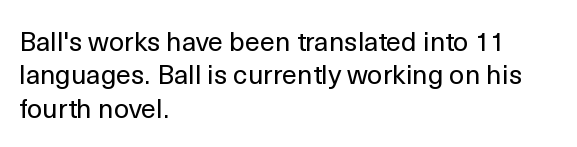
The image shows 27 px text type, upright; set left-aligned, line spacing 1.24x, normal letter spacing, not underlined.
